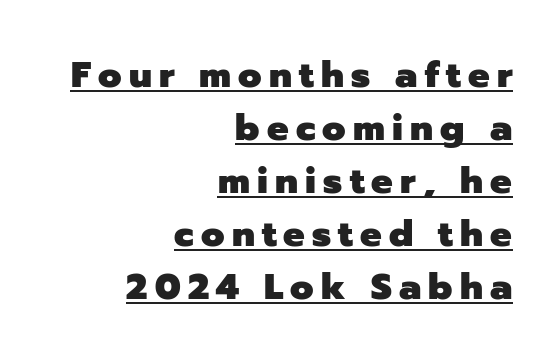
Q: Is the text bold? A: Yes.
Q: Is the text italic (slanted)? A: No, it is upright.
Q: Is the typeface a serif or a sans-serif typeface? A: Sans-serif.
Q: Is the text underlined? A: Yes.
Q: How is the paragraph aligned? A: Right-aligned.
Q: Is the spacing between letters normal or unusually wide? A: Unusually wide.
Q: Is the spacing between lines tight, normal or loose? A: Normal.
Q: Width (condensed, normal, or wide)? A: Normal.
Q: Stroke contrast? A: Low.
Q: x-height? A: Medium.
Q: Monospaced? A: No.
